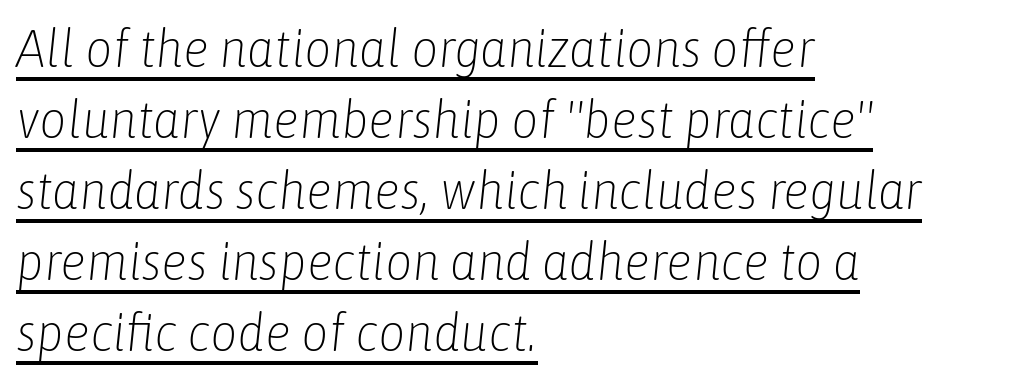
The image shows 53 px light, condensed type, italic (leaning right); set left-aligned, normal line spacing (1.34x), normal letter spacing, underlined; low stroke contrast and a medium x-height.
